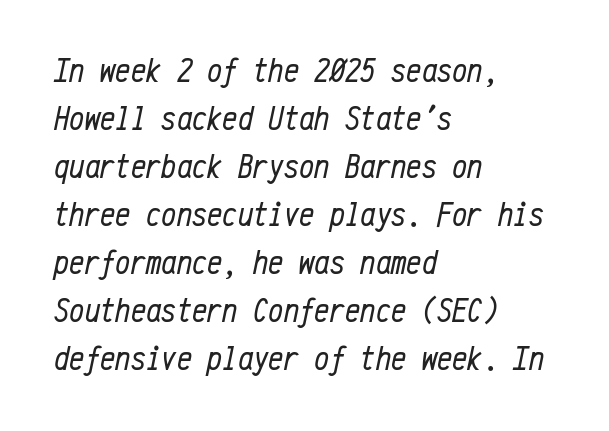
Fixed-width glyphs throughout — classic coding-font behaviour. The gap between lines stays unmarked. In CSS terms this would be text-align: left. The typography opts for an oblique posture over an upright one.
